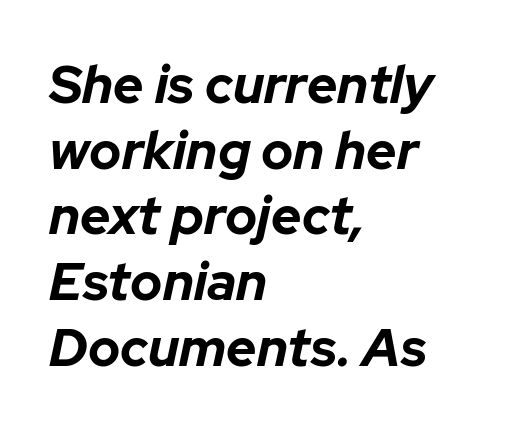
Where is the straight margin? On the left. Bold? Absolutely — the strokes are thick and heavy. It's the slanting kind of type. Inter-character spacing is left at the font's built-in metrics.
